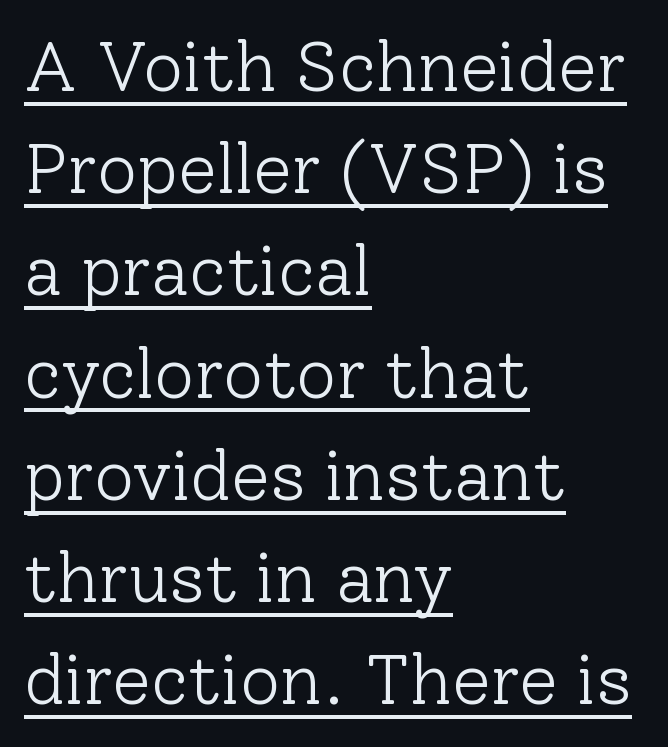
Q: Is the text bold? A: No.
Q: Is the text italic (slanted)? A: No, it is upright.
Q: Is the typeface a serif or a sans-serif typeface? A: Serif.
Q: Is the text underlined? A: Yes.
Q: How is the paragraph aligned? A: Left-aligned.
Q: Is the spacing between letters normal or unusually wide? A: Normal.
Q: Is the spacing between lines tight, normal or loose? A: Normal.
Q: Width (condensed, normal, or wide)? A: Normal.
Q: Stroke contrast? A: Low.
Q: x-height? A: Medium.
Q: Monospaced? A: No.
